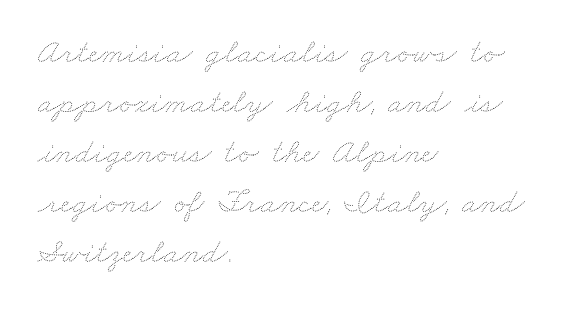
{"bold": "no", "weight": "thin", "width": "wide", "stroke_contrast": "medium", "x_height": "small", "monospaced": "no", "underline": "no", "align": "left", "line_spacing": "normal", "line_spacing_ratio": 1.43, "letter_spacing": "normal", "letter_spacing_em": 0.0, "glyph_px": 35}
